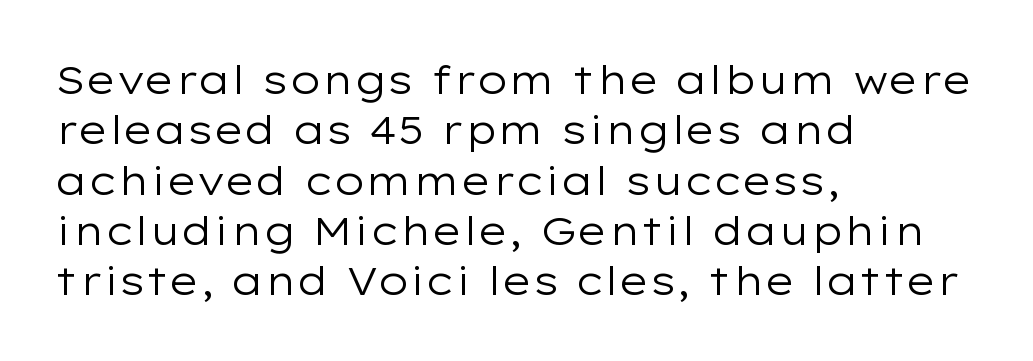
Letterform terminals end flat and unadorned throughout the passage. Characters follow at the spacing the type designer built in. Each row of text sits above clean, open space. Where is the straight margin? On the left.
